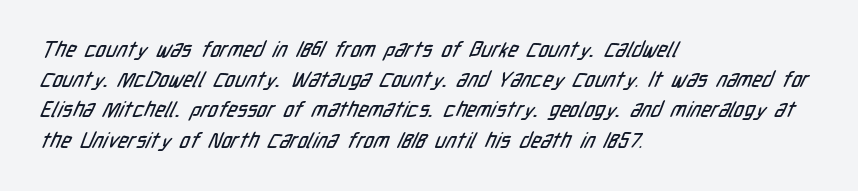
The image shows 21 px text type; set left-aligned, normal line spacing (1.44x), normal letter spacing, not underlined.
